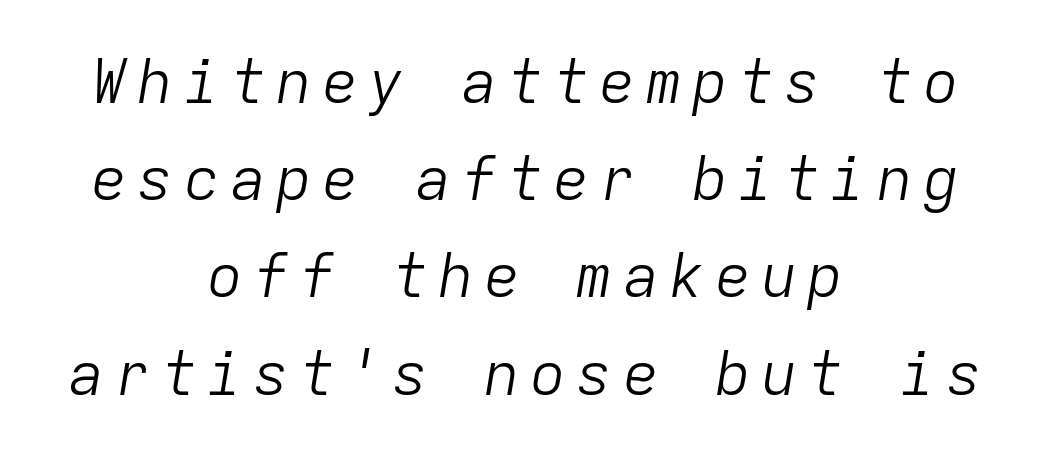
The image shows 60 px light type, italic (leaning right), monospaced; set centered, normal line spacing (1.62x), not underlined; low stroke contrast and a medium x-height.
